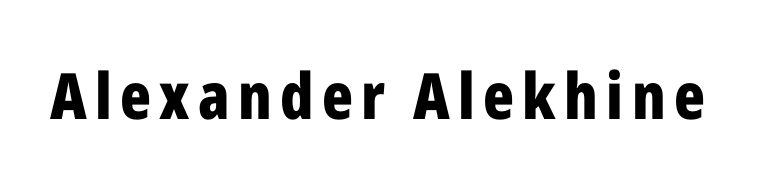
The image shows 64 px bold, condensed sans-serif type, upright; set not underlined; low stroke contrast and a medium x-height.
